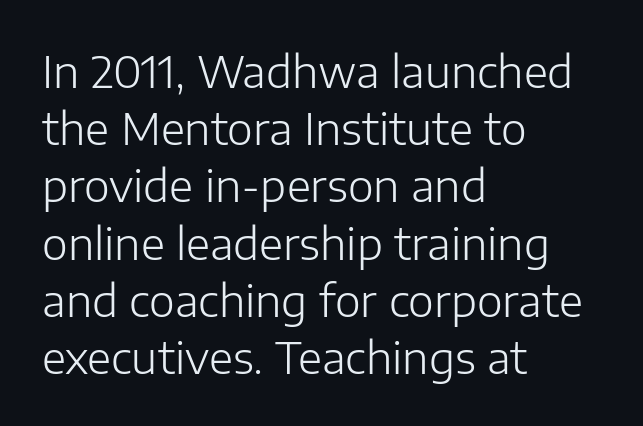
Heaviness? Minimal to ordinary, like unemphasized prose. The letters stand upright; this is a roman face. Line spacing here is normal. There is no visible air inserted between adjacent glyphs. Visually the block forms a straight wall on the left and a jagged coastline on the right. Varying glyph widths throughout — classic text-font behaviour.
